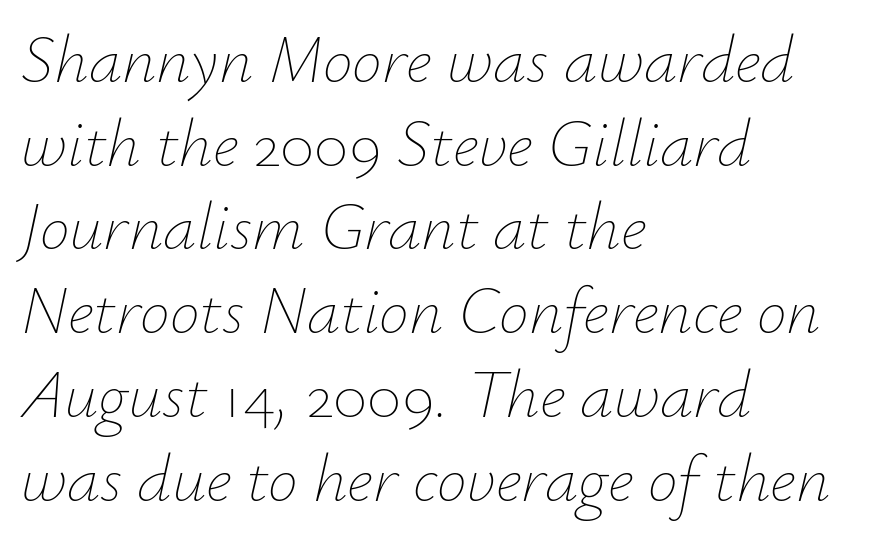
{"italic": "yes", "lean": "right", "slant_degrees": 12, "bold": "no", "weight": "thin", "width": "normal", "stroke_contrast": "low", "x_height": "small", "monospaced": "no", "underline": "no", "align": "left", "line_spacing": "normal", "line_spacing_ratio": 1.25, "letter_spacing": "normal", "letter_spacing_em": 0.0, "glyph_px": 67}
